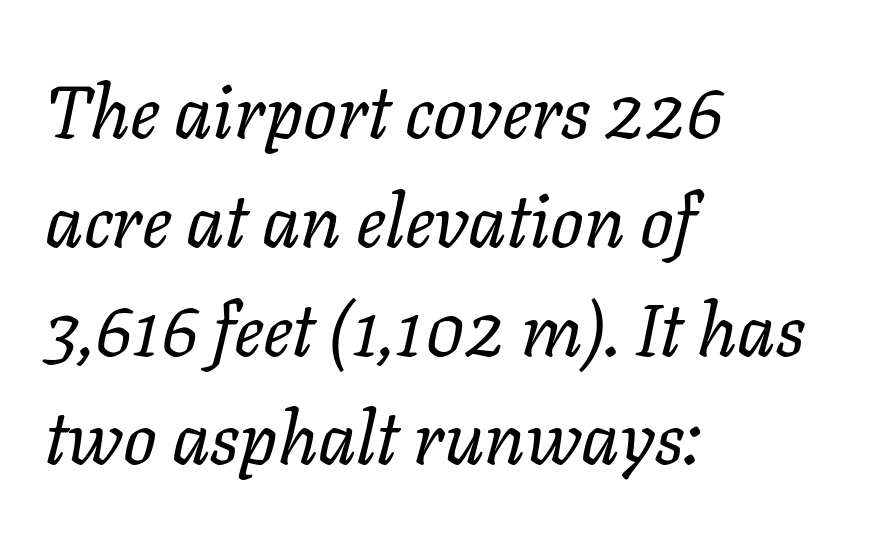
Q: Is the text bold? A: No.
Q: Is the text italic (slanted)? A: Yes, it leans right by about 11 degrees.
Q: Is the text underlined? A: No.
Q: How is the paragraph aligned? A: Left-aligned.
Q: Is the spacing between letters normal or unusually wide? A: Normal.
Q: Is the spacing between lines tight, normal or loose? A: Normal.
Q: Width (condensed, normal, or wide)? A: Normal.
Q: Stroke contrast? A: Low.
Q: x-height? A: Medium.
Q: Monospaced? A: No.
